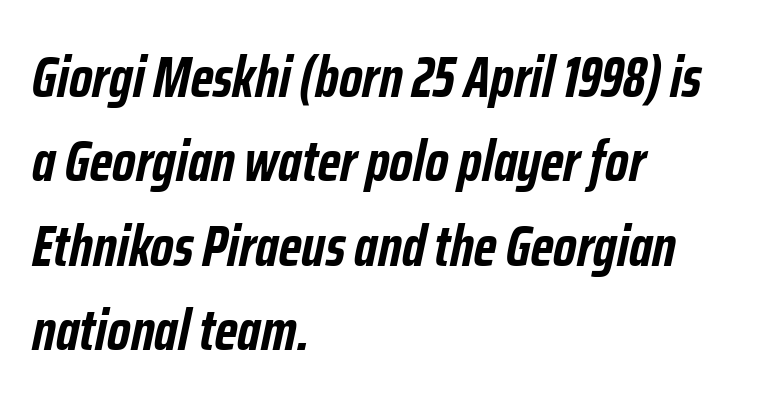
The image shows 57 px semibold, condensed type, italic (leaning right); set left-aligned, normal line spacing (1.48x), normal letter spacing, not underlined; low stroke contrast and a medium x-height.
